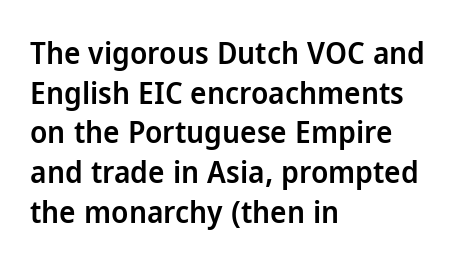
{"serif": "no", "italic": "no", "bold": "semi", "weight": "semibold", "width": "normal", "stroke_contrast": "low", "x_height": "medium", "monospaced": "no", "underline": "no", "align": "left", "line_spacing": "normal", "line_spacing_ratio": 1.28, "letter_spacing": "normal", "letter_spacing_em": 0.0, "glyph_px": 31}
